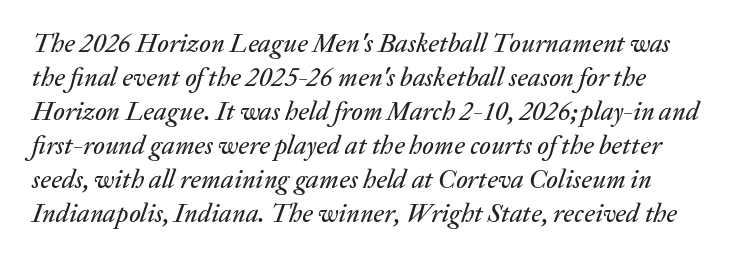
Q: Is the text italic (slanted)? A: Yes, it leans right by about 20 degrees.
Q: Is the text underlined? A: No.
Q: Is the spacing between letters normal or unusually wide? A: Normal.
Q: Is the spacing between lines tight, normal or loose? A: Normal.
